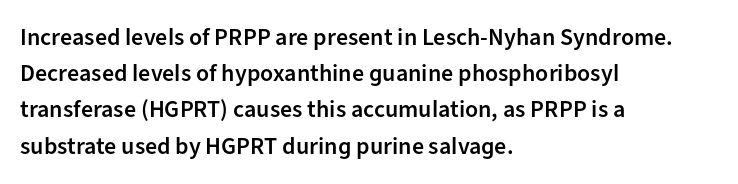
{"italic": "no", "bold": "semi", "underline": "no", "align": "left", "line_spacing": "normal", "line_spacing_ratio": 1.51, "letter_spacing": "normal", "letter_spacing_em": 0.0, "glyph_px": 24}
